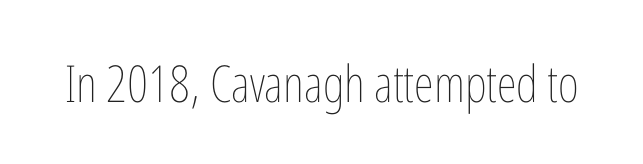
{"italic": "no", "bold": "no", "weight": "thin", "width": "condensed", "stroke_contrast": "low", "x_height": "medium", "monospaced": "no", "underline": "no", "letter_spacing": "normal", "letter_spacing_em": 0.0, "glyph_px": 51}
